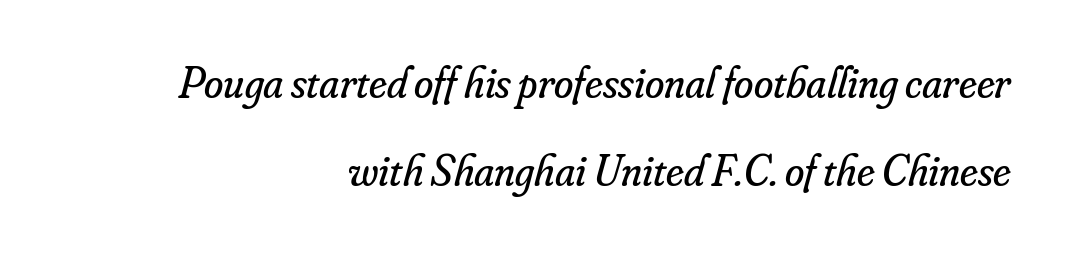
Short note: letters normally spaced. The text was rendered using a seriffed face with decorative stroke endings. Widely set lines give the paragraph a tall, airy silhouette. There's an unmistakable incline to the writing here. Note the varied advance widths — an 'i' is clearly narrower than an 'm'.
